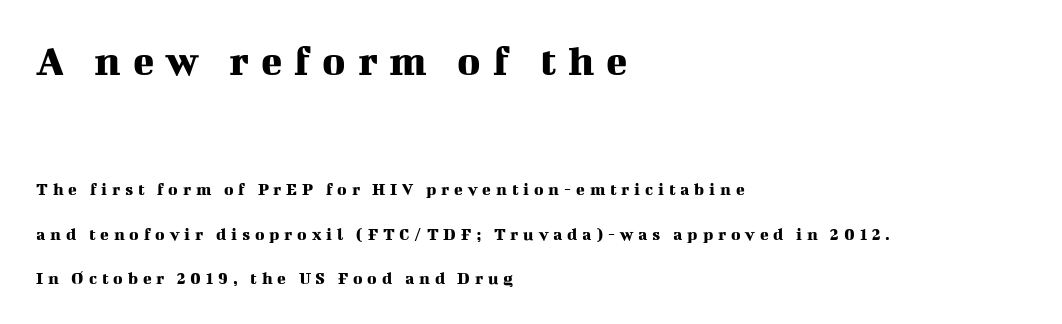
{"serif": "yes", "italic": "no", "width": "normal", "stroke_contrast": "medium", "x_height": "medium", "monospaced": "no", "underline": "no", "align": "left", "line_spacing": "loose", "line_spacing_ratio": 2.46, "letter_spacing": "wide", "letter_spacing_em": 0.27, "larger_block": "first", "size_ratio": 2.44, "glyph_px": 44}
